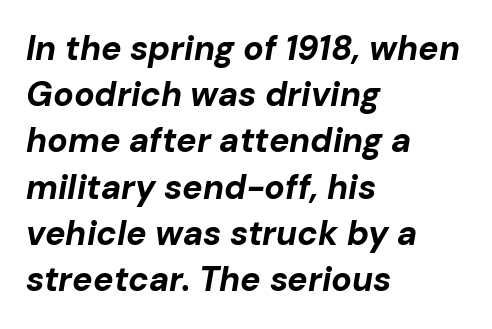
The image shows 34 px bold type, italic (leaning right); set left-aligned, normal line spacing (1.36x), normal letter spacing, not underlined; low stroke contrast and a medium x-height.
